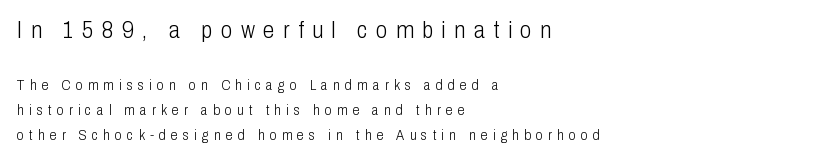
The typeface has the unassuming heft of standard copy or less. Short note: letters widely spaced. The designer gave the opening block more size than the closing block. Left-aligned paragraph, ragged on the right.
